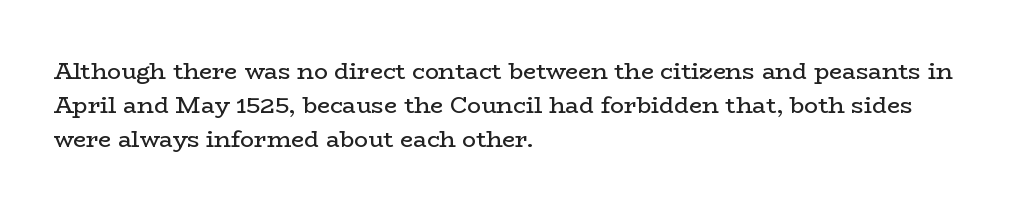
The type sits square on the baseline with zero lean. Stem width sits at or under what a default text font uses. Horizontally, the lines are justified to the leading edge only. This sample keeps an unexceptional amount of space between lines. The space beneath each line is pristine and unruled. There is no visible air inserted between adjacent glyphs.
